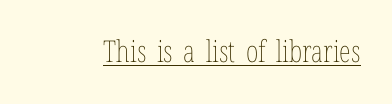
The image shows 30 px thin, condensed type, upright; set normal letter spacing, underlined; low stroke contrast and a medium x-height.
